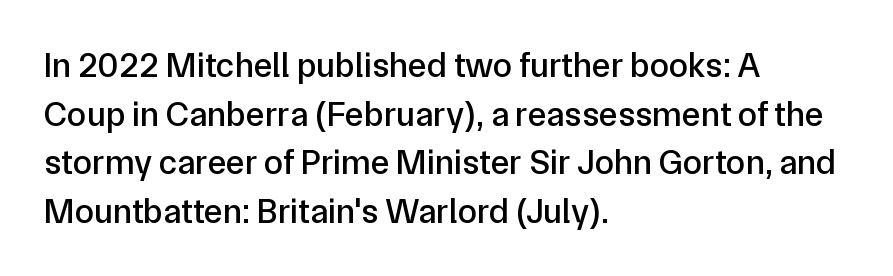
What's the leading like? Ordinary, nothing unusual. Clear beneath every line of the passage. Font category for this specimen: sans-serif. The paragraph shown leans on its left margin. Each letter keeps its own natural width here, so spacing adapts to shape. This rendering leaves character spacing at its baseline value.
